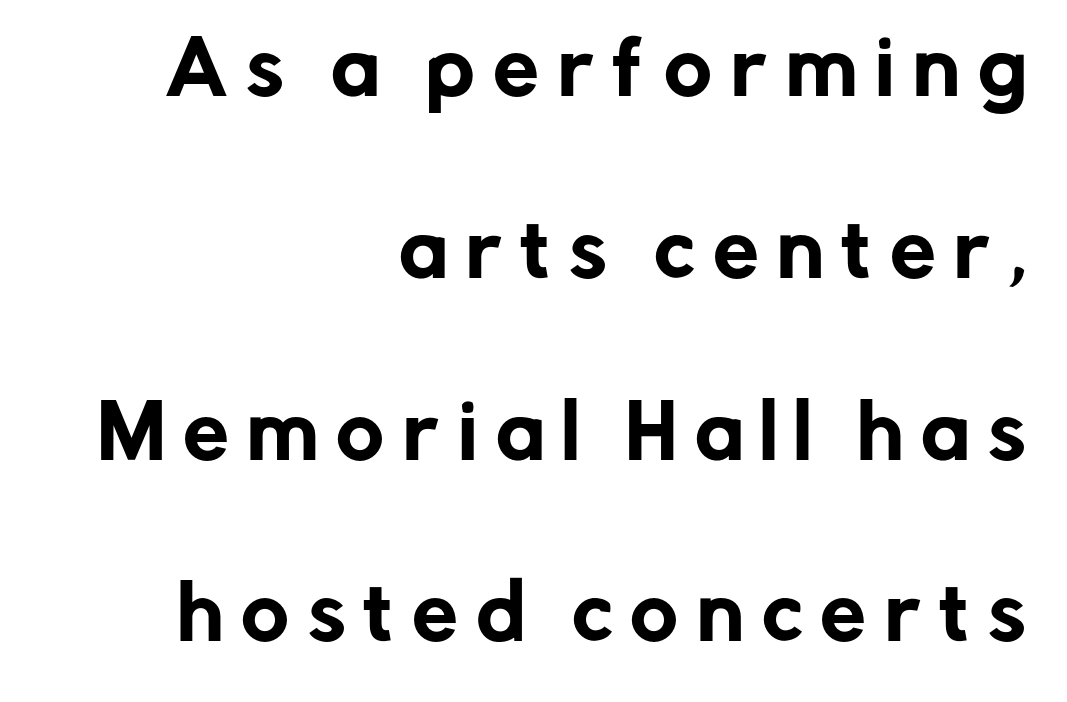
Q: Is the text italic (slanted)? A: No, it is upright.
Q: Is the typeface a serif or a sans-serif typeface? A: Sans-serif.
Q: Is the text underlined? A: No.
Q: How is the paragraph aligned? A: Right-aligned.
Q: Is the spacing between letters normal or unusually wide? A: Unusually wide.
Q: Is the spacing between lines tight, normal or loose? A: Loose.
Q: Width (condensed, normal, or wide)? A: Normal.
Q: Stroke contrast? A: Low.
Q: x-height? A: Medium.
Q: Monospaced? A: No.
